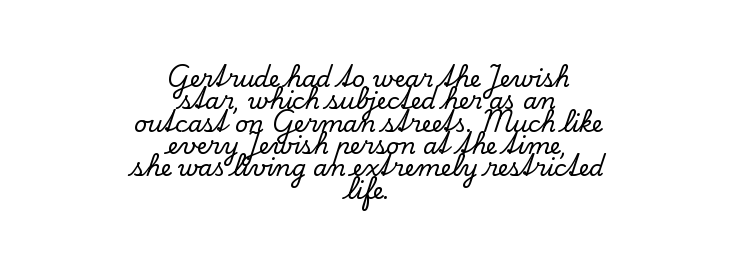
The image shows 23 px text type; set centered, tight line spacing (0.97x), normal letter spacing, not underlined.
